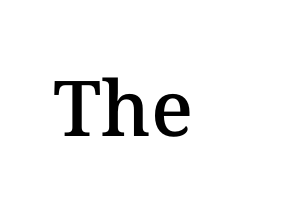
The image shows 77 px semibold type, upright; set left-aligned, normal letter spacing, not underlined; medium stroke contrast and a medium x-height.
